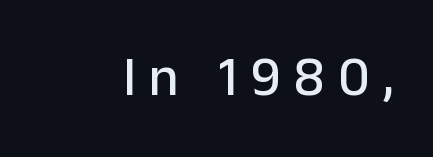
Underline: absent. Proportional: the letters do not fall into vertical columns. What kind of face is this? One without serifs — a sans. This is the regular roman posture of the typeface. Observe the wide spacing: letters keep a clear distance from each other.
